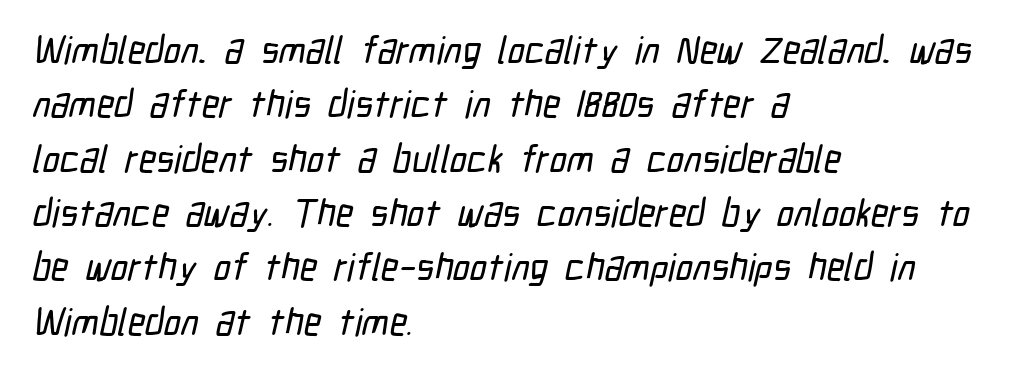
The image shows 38 px condensed sans-serif type; set left-aligned, normal line spacing (1.43x), normal letter spacing, not underlined; low stroke contrast and a medium x-height.
